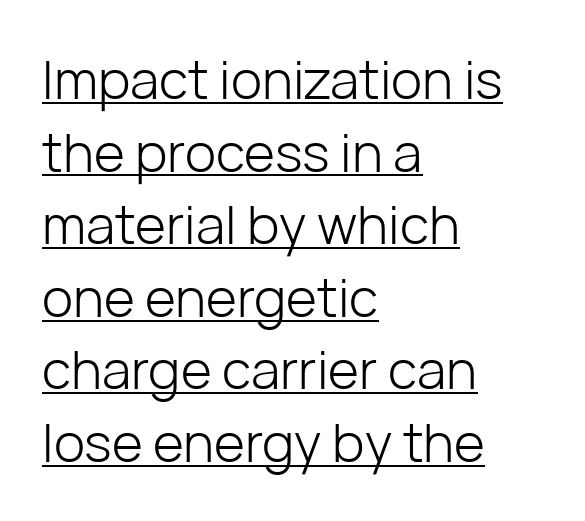
{"serif": "no", "italic": "no", "bold": "no", "weight": "light", "width": "normal", "stroke_contrast": "low", "x_height": "medium", "monospaced": "no", "underline": "yes", "align": "left", "line_spacing": "normal", "line_spacing_ratio": 1.37, "letter_spacing": "normal", "letter_spacing_em": 0.0, "glyph_px": 53}
